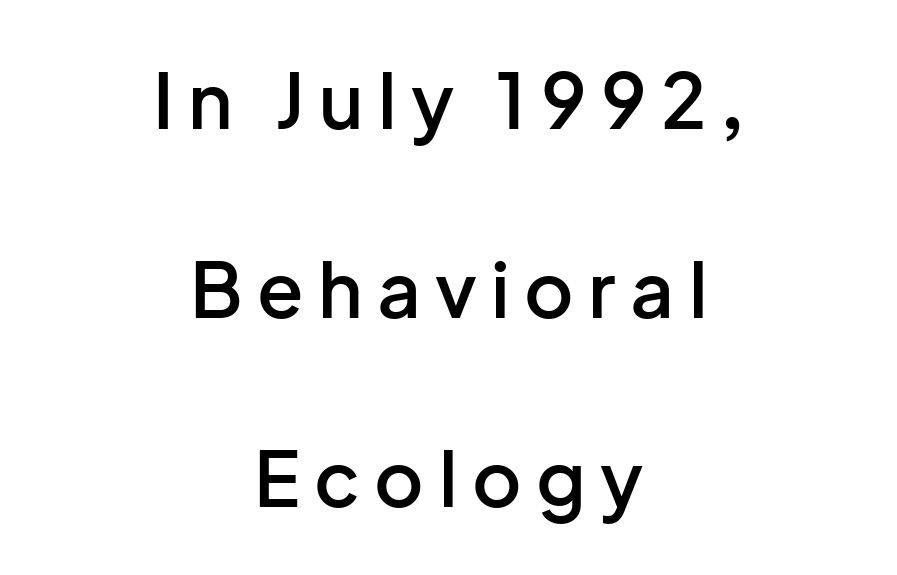
The image shows 76 px semibold sans-serif type, upright; set centered, loose line spacing (2.49x), not underlined; low stroke contrast and a medium x-height.
